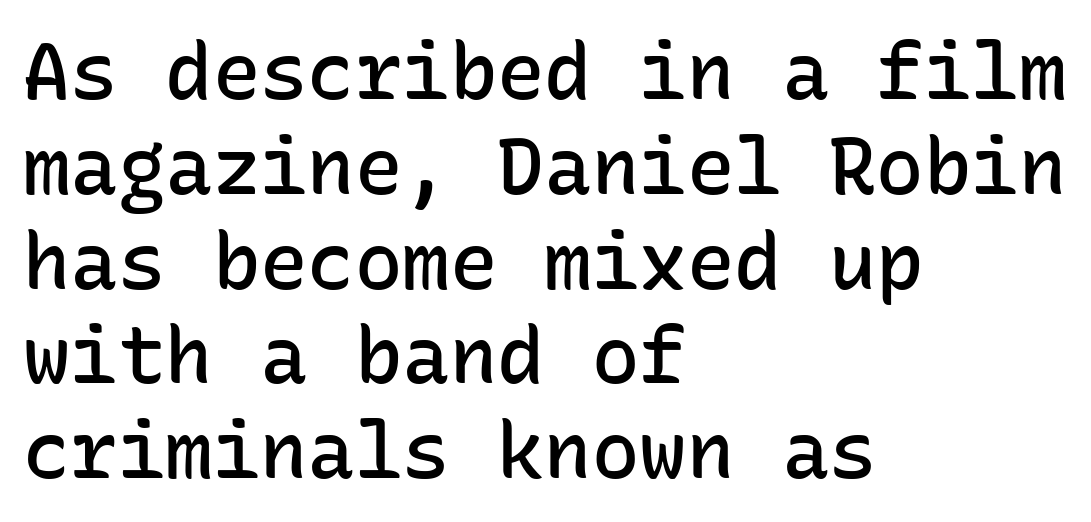
The image shows 79 px semibold sans-serif type, upright, monospaced; set left-aligned, line spacing 1.2x, normal letter spacing, not underlined; low stroke contrast and a medium x-height.
